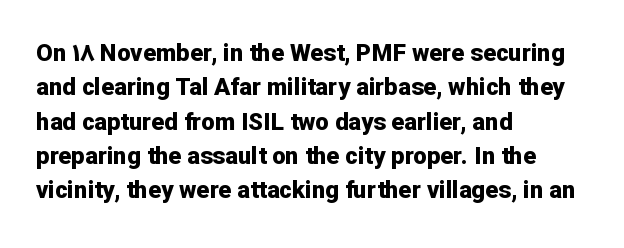
The passage shown is emphatically bold. The space directly below the letters is spotless. Italic? Not at all — the glyphs are vertical. The block of text has a typical density, with ordinary space between rows.
